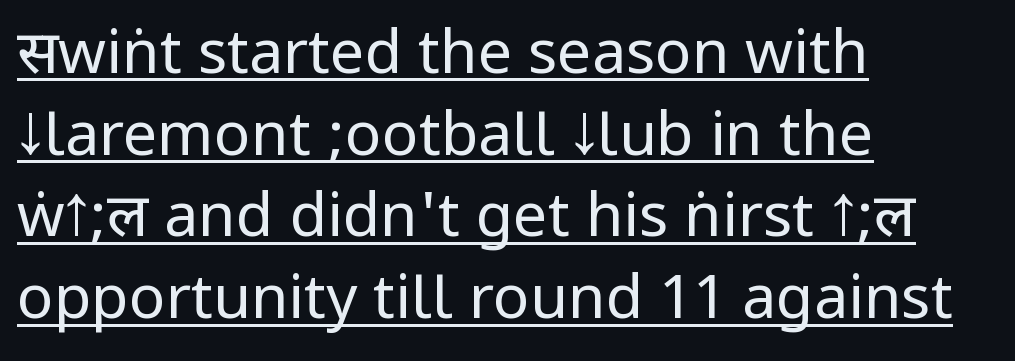
The image shows 61 px regular-weight, condensed sans-serif type, upright; set left-aligned, normal line spacing (1.34x), normal letter spacing, underlined; low stroke contrast.
